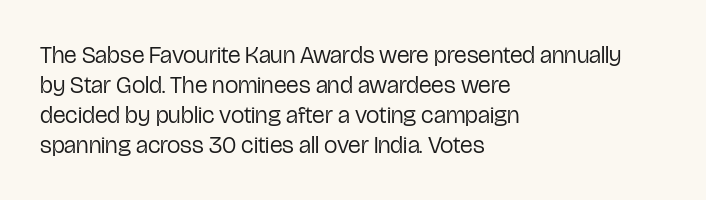
The image shows 24 px text type, upright; set left-aligned, normal line spacing (1.25x), normal letter spacing, not underlined.
